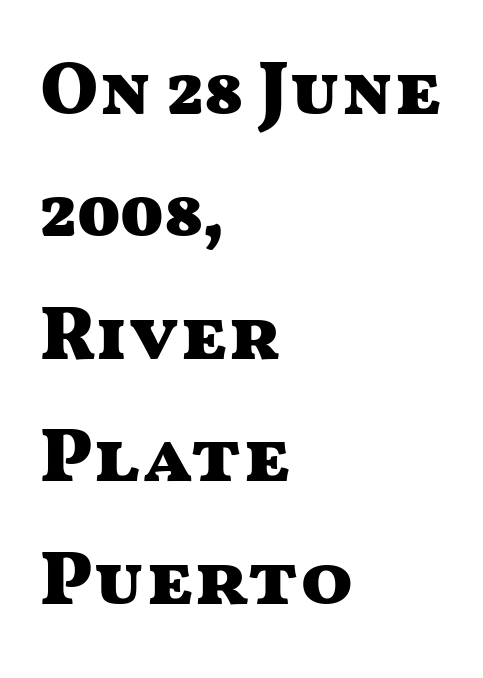
Q: Is the text bold? A: Yes.
Q: Is the text italic (slanted)? A: No, it is upright.
Q: Is the typeface a serif or a sans-serif typeface? A: Sans-serif.
Q: Is the text underlined? A: No.
Q: How is the paragraph aligned? A: Left-aligned.
Q: Is the spacing between letters normal or unusually wide? A: Normal.
Q: Is the spacing between lines tight, normal or loose? A: Normal.
Q: Width (condensed, normal, or wide)? A: Wide.
Q: Stroke contrast? A: Medium.
Q: x-height? A: Medium.
Q: Monospaced? A: No.
